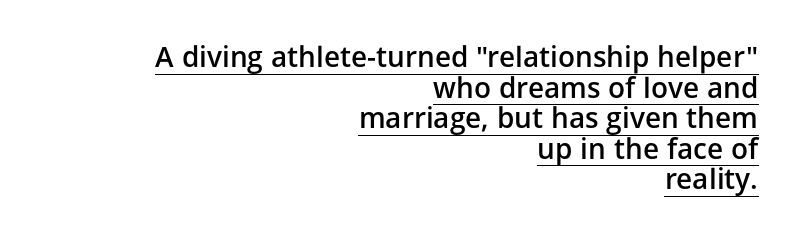
The image shows 28 px semibold sans-serif type, upright; set right-aligned, tight line spacing (1.09x), normal letter spacing, underlined; low stroke contrast and a medium x-height.
